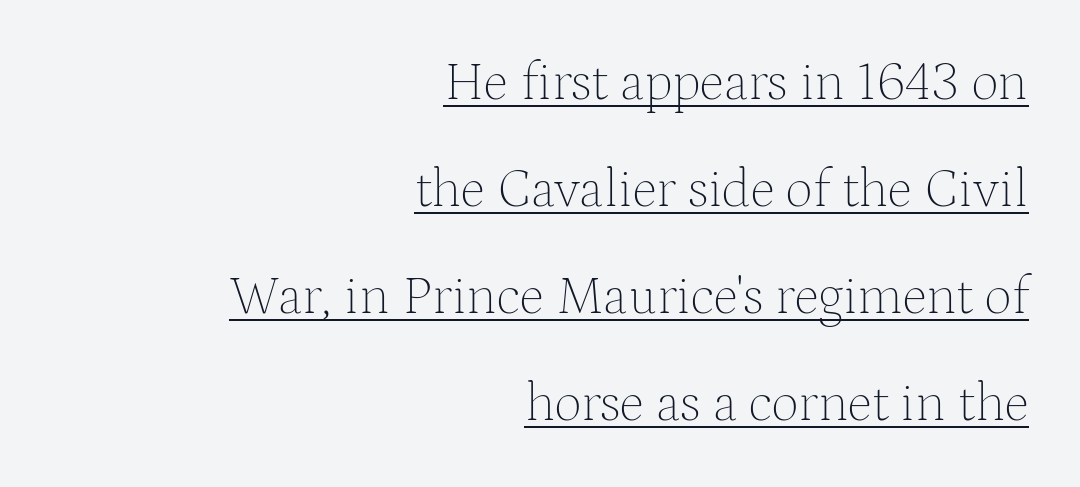
The image shows 54 px thin serif type, upright; set right-aligned, loose line spacing (1.98x), normal letter spacing, underlined; medium stroke contrast and a medium x-height.
